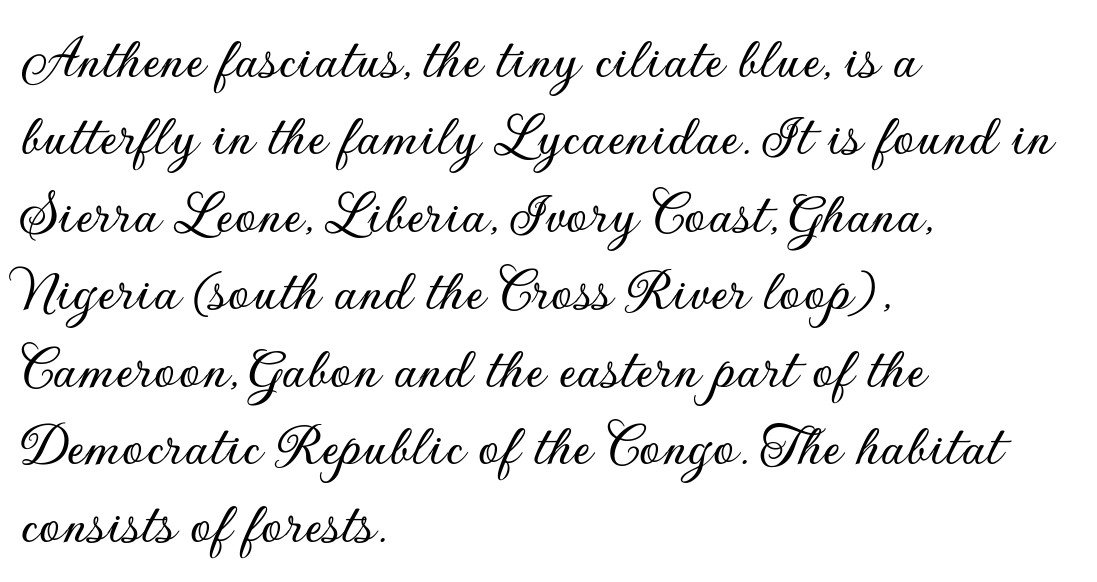
Q: Is the text italic (slanted)? A: Yes.
Q: Is the typeface a serif or a sans-serif typeface? A: Sans-serif.
Q: Is the text underlined? A: No.
Q: How is the paragraph aligned? A: Left-aligned.
Q: Is the spacing between letters normal or unusually wide? A: Normal.
Q: Is the spacing between lines tight, normal or loose? A: Normal.
Q: Width (condensed, normal, or wide)? A: Normal.
Q: Stroke contrast? A: Low.
Q: x-height? A: Small.
Q: Monospaced? A: No.
